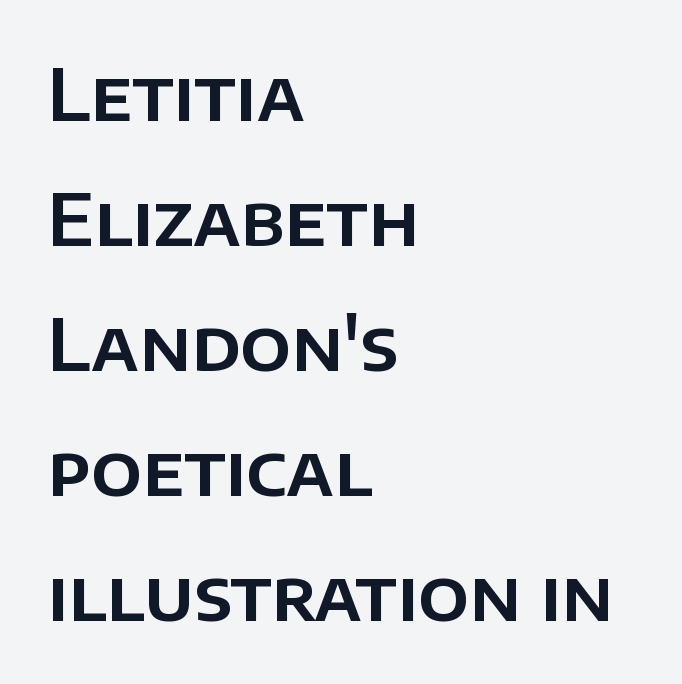
Q: Is the text italic (slanted)? A: No, it is upright.
Q: Is the typeface a serif or a sans-serif typeface? A: Sans-serif.
Q: Is the text underlined? A: No.
Q: How is the paragraph aligned? A: Left-aligned.
Q: Is the spacing between letters normal or unusually wide? A: Normal.
Q: Width (condensed, normal, or wide)? A: Normal.
Q: Stroke contrast? A: Low.
Q: x-height? A: Large.
Q: Monospaced? A: No.
